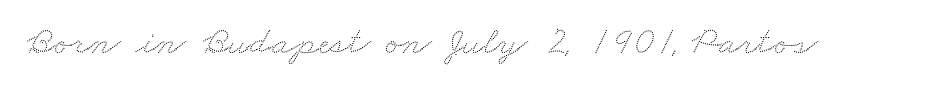
The face used here is proportionally spaced, like ordinary book or web type. Each row of text sits above clean, open space. Nothing unusual about the tracking: characters are spaced as the font intends.
